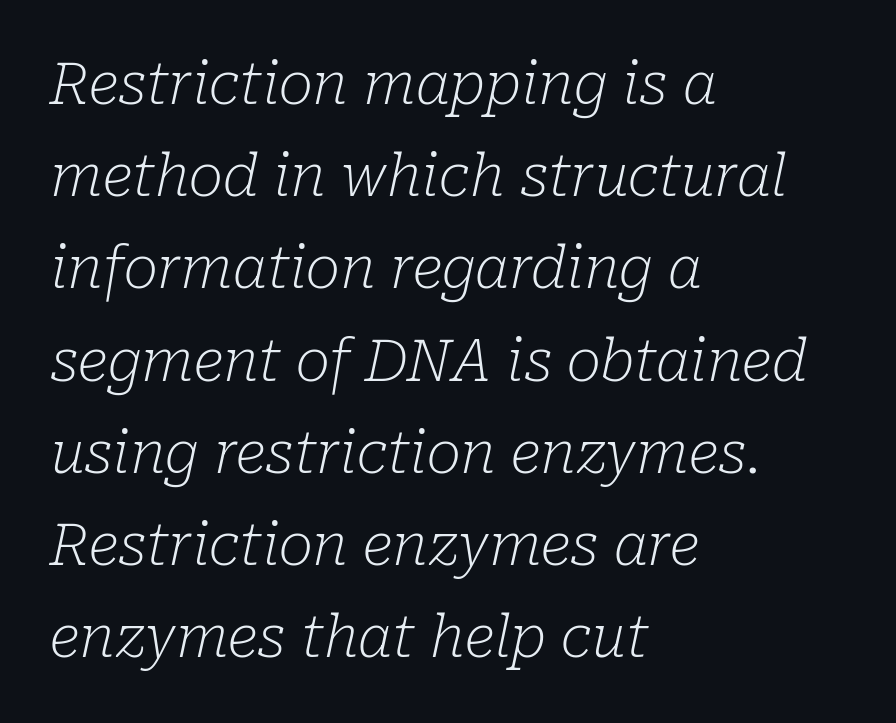
The image shows 58 px light serif type, italic (leaning right); set left-aligned, normal line spacing (1.59x), normal letter spacing, not underlined; low stroke contrast and a medium x-height.
